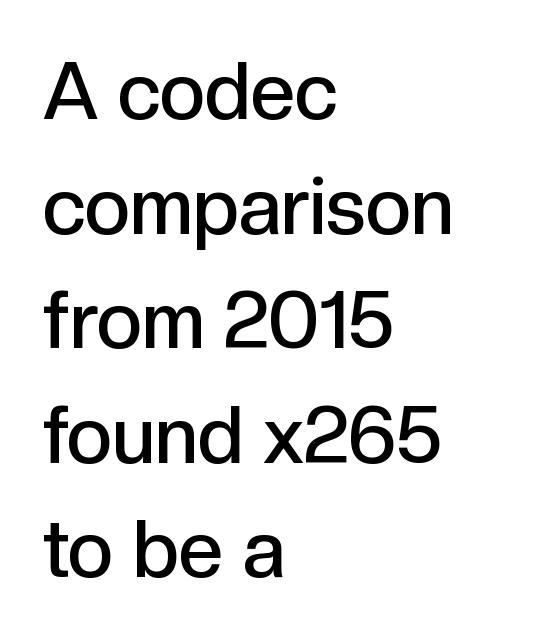
The setting favours the left margin, as ordinary paragraphs usually do. Typographically, this falls in the sans-serif category. Lines of text with bare space underneath. Characters follow at the spacing the type designer built in. Designer's note — italics off, roman on.
